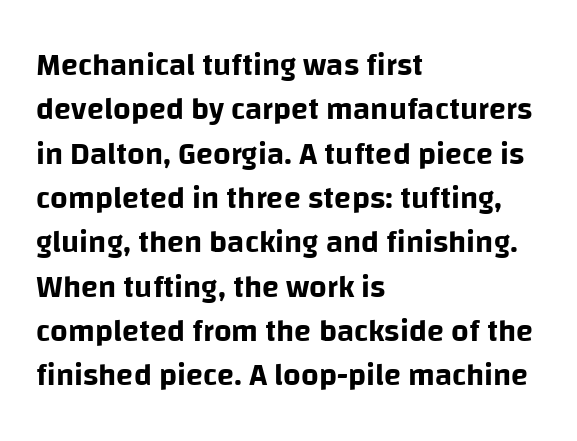
Q: Is the text italic (slanted)? A: No, it is upright.
Q: Is the typeface a serif or a sans-serif typeface? A: Sans-serif.
Q: Is the text underlined? A: No.
Q: How is the paragraph aligned? A: Left-aligned.
Q: Is the spacing between letters normal or unusually wide? A: Normal.
Q: Is the spacing between lines tight, normal or loose? A: Normal.
Q: Width (condensed, normal, or wide)? A: Normal.
Q: Stroke contrast? A: Low.
Q: x-height? A: Large.
Q: Monospaced? A: No.
